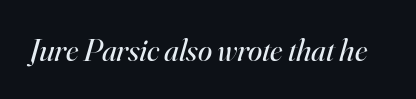
Stroke thickness stays within the range of a standard reading face or lighter. I'd call this a serif setting — the letters wear small feet. The line texture is even and compact thanks to regular tracking. Spacing verdict: proportional, widths tailored to each character. The rendering applies a slant to the glyphs.
